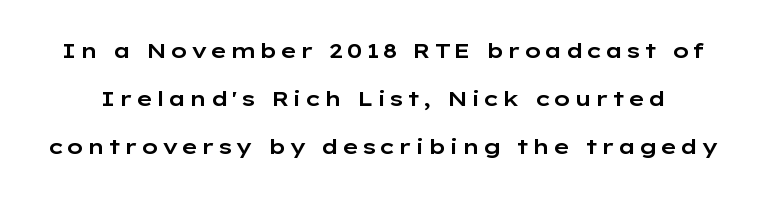
{"italic": "no", "underline": "no", "line_spacing": "loose", "line_spacing_ratio": 2.29, "glyph_px": 21}
